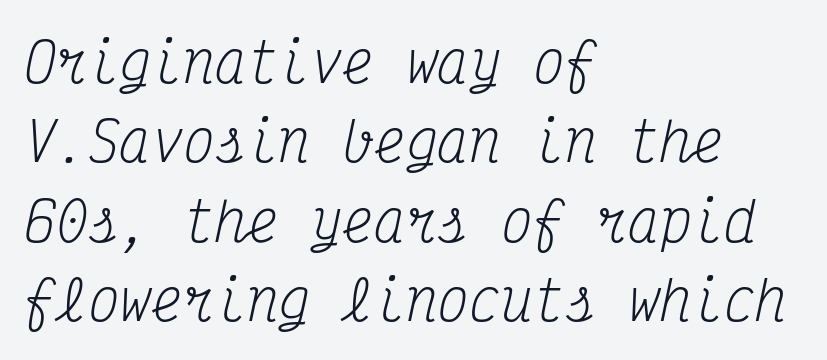
One glance says typical: line gaps are just what's usual. Would a proofreader flag this as italicized? Yes. Looks like terminal output: every glyph gets an equal slot. A light-to-regular cut is what we see here. These lines are set flush left with a ragged right edge. Honestly, there is no underline to notice here at all.
